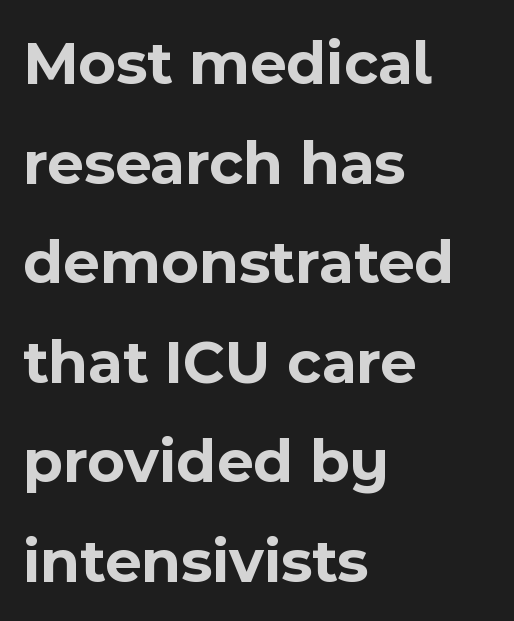
Varying glyph widths throughout — classic text-font behaviour. It's the straight-up-and-down kind of type. Notice how descenders clear the ascenders below comfortably — that's standard leading. On the weight axis this lands at bold, roughly 700.
